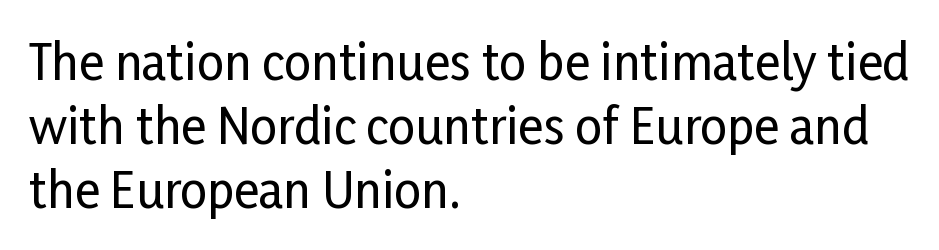
Q: Is the text italic (slanted)? A: No, it is upright.
Q: Is the typeface a serif or a sans-serif typeface? A: Sans-serif.
Q: Is the text underlined? A: No.
Q: How is the paragraph aligned? A: Left-aligned.
Q: Is the spacing between letters normal or unusually wide? A: Normal.
Q: Is the spacing between lines tight, normal or loose? A: Normal.
Q: Width (condensed, normal, or wide)? A: Condensed.
Q: Stroke contrast? A: Low.
Q: x-height? A: Medium.
Q: Monospaced? A: No.
